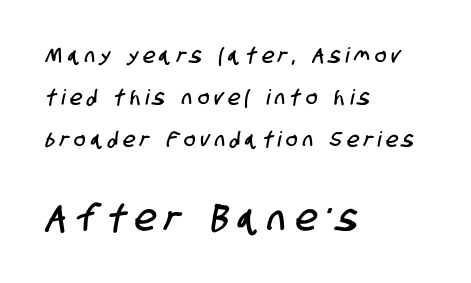
{"serif": "no", "width": "condensed", "stroke_contrast": "low", "x_height": "large", "monospaced": "no", "underline": "no", "align": "left", "line_spacing": "loose", "line_spacing_ratio": 1.99, "letter_spacing": "wide", "letter_spacing_em": 0.26, "larger_block": "second", "size_ratio": 1.76, "glyph_px": 37}
